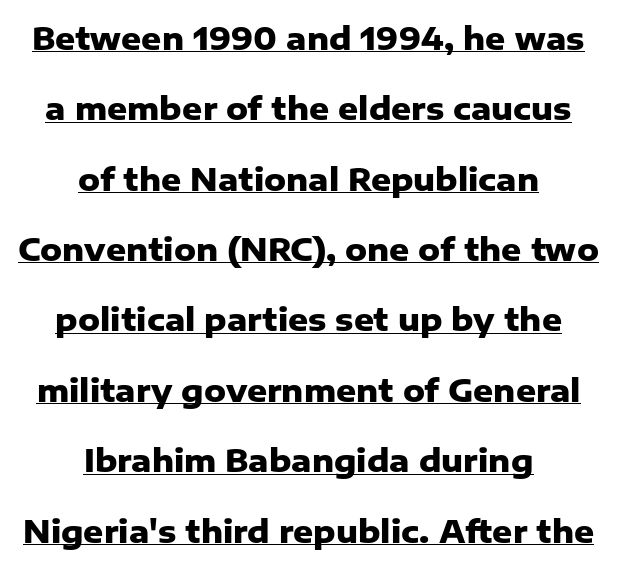
{"serif": "no", "italic": "no", "bold": "yes", "weight": "heavy", "width": "normal", "stroke_contrast": "low", "x_height": "medium", "monospaced": "no", "underline": "yes", "align": "center", "line_spacing": "loose", "line_spacing_ratio": 2.27, "letter_spacing": "normal", "letter_spacing_em": 0.0, "glyph_px": 31}
